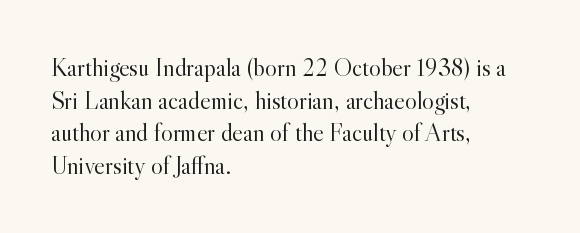
Q: Is the text bold? A: No.
Q: Is the text italic (slanted)? A: No, it is upright.
Q: Is the text underlined? A: No.
Q: How is the paragraph aligned? A: Left-aligned.
Q: Is the spacing between letters normal or unusually wide? A: Normal.
Q: Is the spacing between lines tight, normal or loose? A: Normal.
